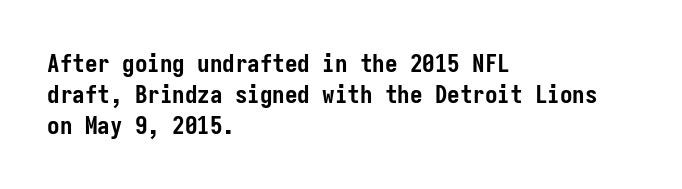
{"italic": "no", "bold": "yes", "underline": "no", "align": "left", "line_spacing_ratio": 1.24, "letter_spacing": "normal", "letter_spacing_em": 0.0, "glyph_px": 25}
